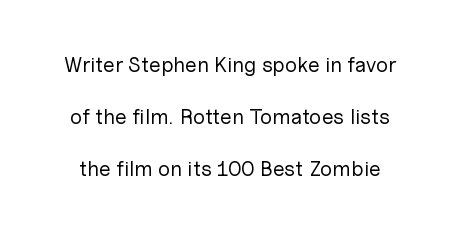
The font is comparable to plain body text, perhaps lighter. Honestly, there is no underline to notice here at all. You could call the tracking neutral — neither tight nor loose. One glance says open: line gaps are wider than usual. The font's upright variant was chosen for this text.
